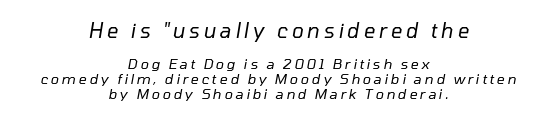
It's the slanting kind of type. In terms of leading, this rendering errs on the cramped side. The strokes carry an ordinary text weight at most. Descender tails drop into unmarked territory. Each line is balanced around a shared central axis. Character size in the leading block exceeds that of the trailing block.
